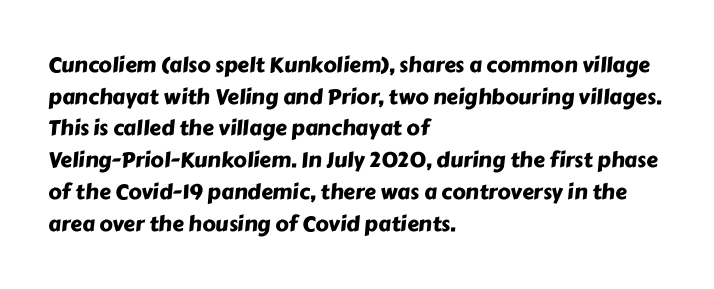
The image shows 21 px text type; set left-aligned, normal line spacing (1.51x), normal letter spacing, not underlined.
